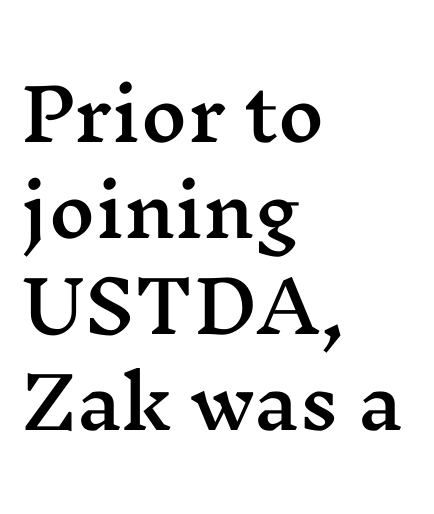
The image shows 71 px wide serif type, upright; set left-aligned, normal line spacing (1.35x), normal letter spacing, not underlined; medium stroke contrast and a medium x-height.
